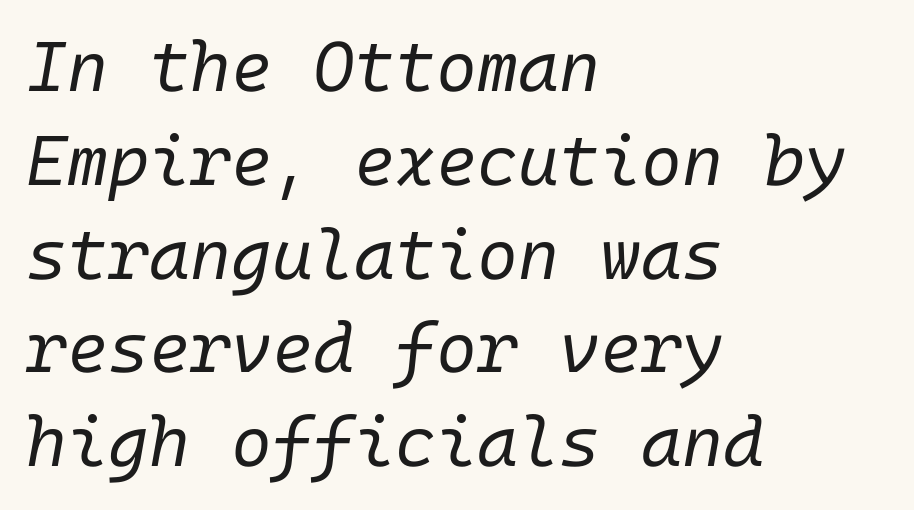
Q: Is the text bold? A: No.
Q: Is the text italic (slanted)? A: Yes, it leans right by about 10 degrees.
Q: Is the text underlined? A: No.
Q: How is the paragraph aligned? A: Left-aligned.
Q: Is the spacing between letters normal or unusually wide? A: Normal.
Q: Is the spacing between lines tight, normal or loose? A: Normal.
Q: Width (condensed, normal, or wide)? A: Normal.
Q: Stroke contrast? A: Low.
Q: x-height? A: Medium.
